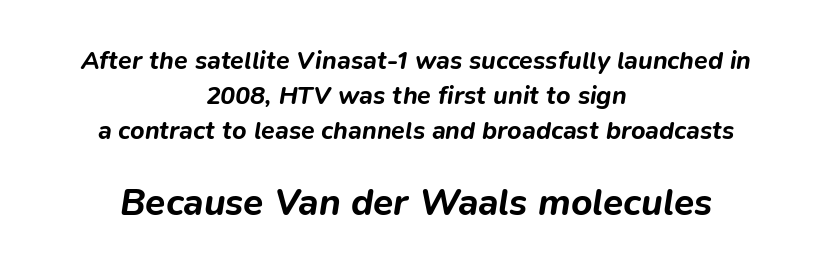
A student would call this center alignment; a typographer would say set centered. Heft: maximum for text — a bold. Is this a fixed-width face? No — the glyphs have proportional, varying widths. The foot of each line stays bare and open. The more generous point size was reserved for the lower chunk. This sample uses plain, unmodified letter spacing.
